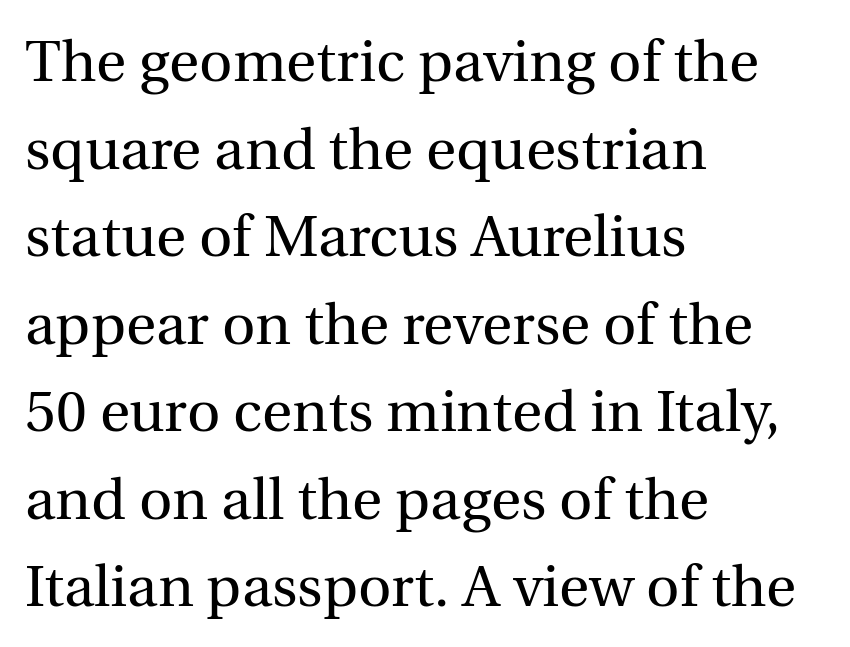
This sample uses a serif face. The passage is arranged the way most books set body copy — flush left. Note the varied advance widths — an 'i' is clearly narrower than an 'm'. Think standard paragraph weight, or any step lighter than that. Line spacing here is normal.
